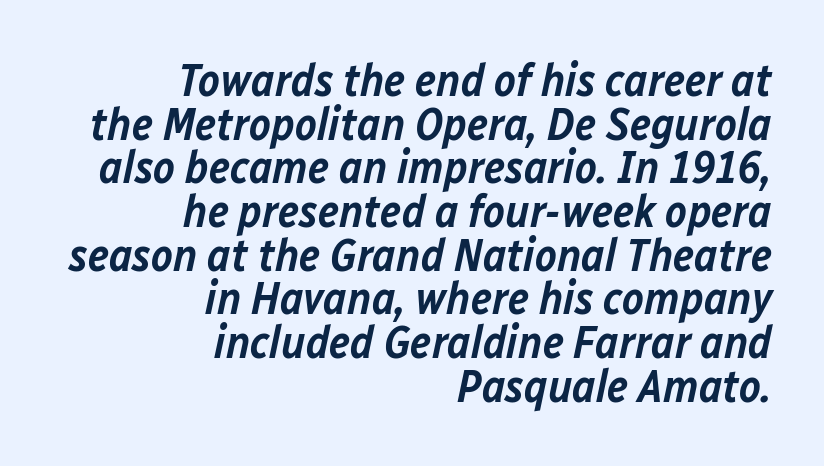
Q: Is the text bold? A: Semi-bold.
Q: Is the text italic (slanted)? A: Yes, it leans right by about 12 degrees.
Q: Is the text underlined? A: No.
Q: How is the paragraph aligned? A: Right-aligned.
Q: Is the spacing between letters normal or unusually wide? A: Normal.
Q: Is the spacing between lines tight, normal or loose? A: Tight.
Q: Width (condensed, normal, or wide)? A: Normal.
Q: Stroke contrast? A: Low.
Q: x-height? A: Medium.
Q: Monospaced? A: No.
